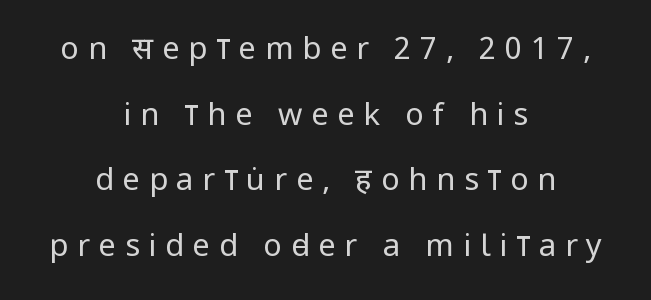
The image shows 31 px regular-weight, condensed sans-serif type, upright; set centered, loose line spacing (2.12x), unusually wide letter spacing (+0.28 em), not underlined; low stroke contrast and a large x-height.
